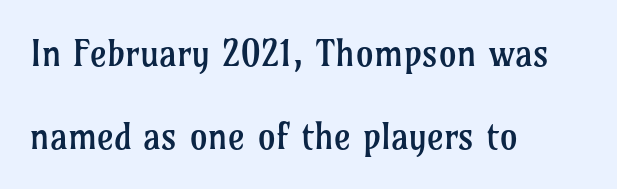
The image shows 36 px regular-weight serif type, upright; set left-aligned, loose line spacing (2.3x), normal letter spacing, not underlined; low stroke contrast and a medium x-height.
